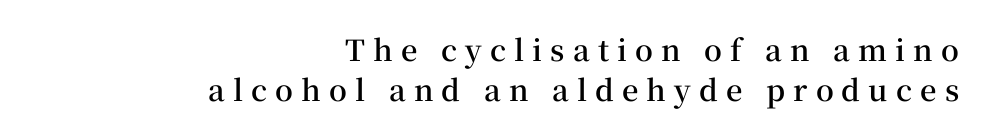
The image shows 29 px semibold serif type, upright; set right-aligned, normal line spacing (1.37x), unusually wide letter spacing (+0.28 em), not underlined; medium stroke contrast and a medium x-height.
